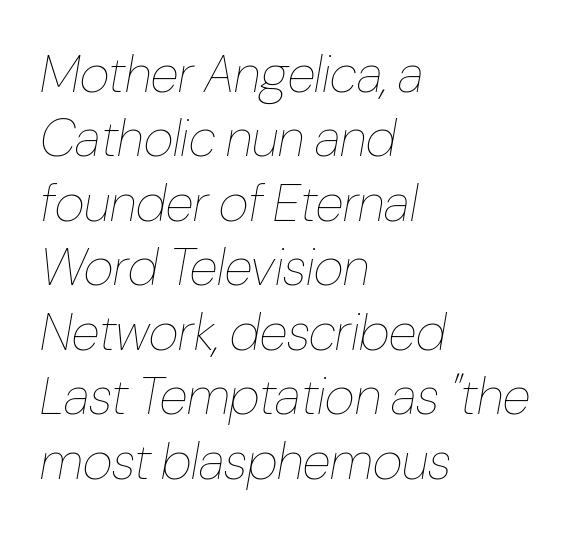
Q: Is the text bold? A: No.
Q: Is the text italic (slanted)? A: Yes, it leans right by about 10 degrees.
Q: Is the text underlined? A: No.
Q: How is the paragraph aligned? A: Left-aligned.
Q: Is the spacing between letters normal or unusually wide? A: Normal.
Q: Width (condensed, normal, or wide)? A: Condensed.
Q: Stroke contrast? A: Low.
Q: x-height? A: Medium.
Q: Monospaced? A: No.
